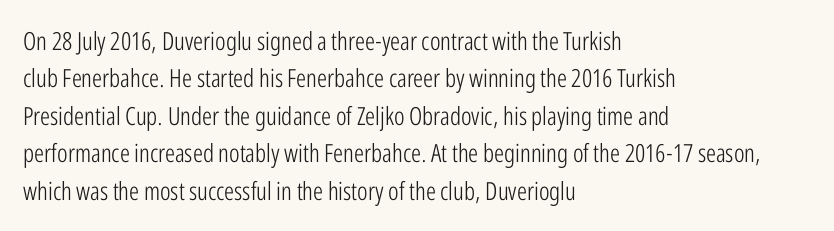
Q: Is the text bold? A: No.
Q: Is the text italic (slanted)? A: No, it is upright.
Q: Is the text underlined? A: No.
Q: How is the paragraph aligned? A: Left-aligned.
Q: Is the spacing between letters normal or unusually wide? A: Normal.
Q: Is the spacing between lines tight, normal or loose? A: Normal.
